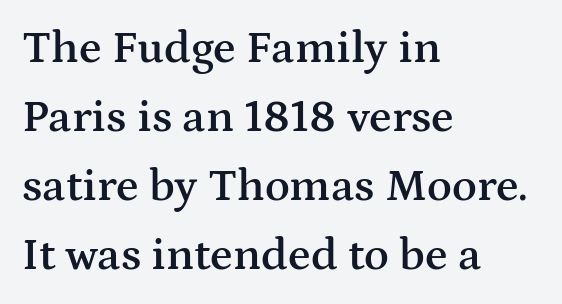
You could call the tracking neutral — neither tight nor loose. Summary of vertical rhythm: regular, with standard interline spacing. Anything drawn beneath the words? Only blank space. These lines are composed in type with serifs. Short and long lines alike share a common starting point at left. These words are printed semibold, heavier than regular yet not bold.
